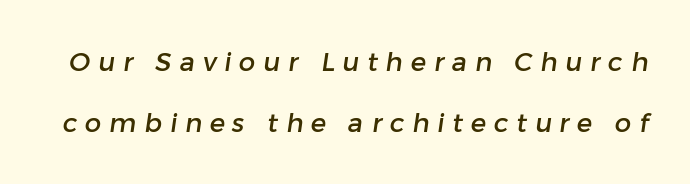
Q: Is the text underlined? A: No.
Q: Is the spacing between letters normal or unusually wide? A: Unusually wide.
Q: Is the spacing between lines tight, normal or loose? A: Loose.
